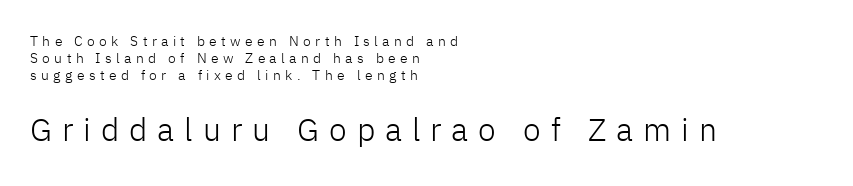
The image shows 32 px light sans-serif type, upright; set left-aligned, line spacing 1.21x, unusually wide letter spacing (+0.31 em), not underlined; the second (bottom) block is 2.29x larger; low stroke contrast and a medium x-height.
